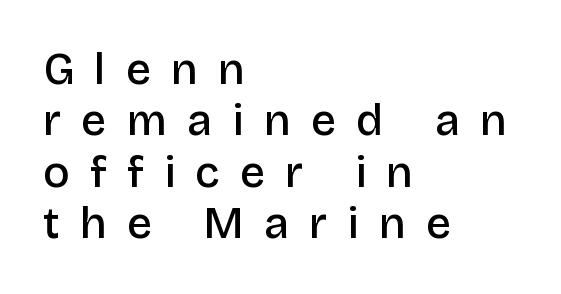
The passage shown is typed in a proportional face where columns would drift. Look at the tracking — it's clearly loosened, letters drifting apart. The font family rendered here belongs to the sans-serif group. Ordinary non-slanted type is in use.
